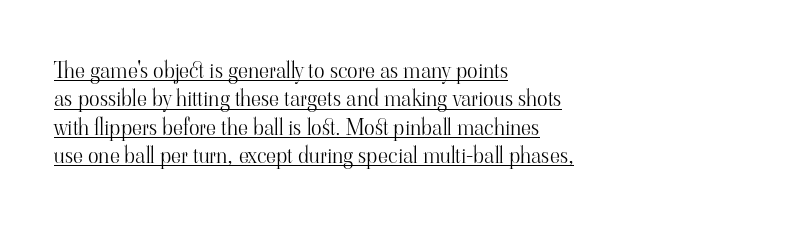
Q: Is the text bold? A: No.
Q: Is the text italic (slanted)? A: No, it is upright.
Q: Is the text underlined? A: Yes.
Q: How is the paragraph aligned? A: Left-aligned.
Q: Is the spacing between letters normal or unusually wide? A: Normal.
Q: Is the spacing between lines tight, normal or loose? A: Normal.
